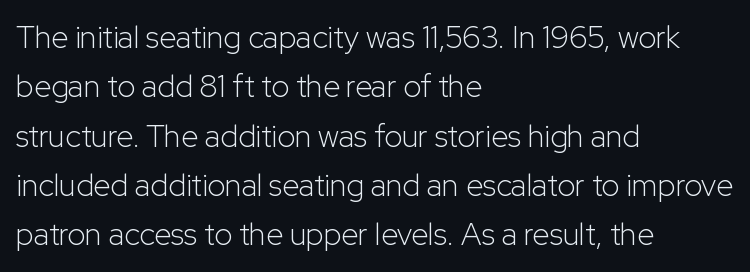
{"serif": "no", "italic": "no", "bold": "no", "weight": "light", "width": "normal", "stroke_contrast": "low", "x_height": "medium", "monospaced": "no", "underline": "no", "align": "left", "line_spacing": "normal", "line_spacing_ratio": 1.59, "letter_spacing": "normal", "letter_spacing_em": 0.0, "glyph_px": 31}
